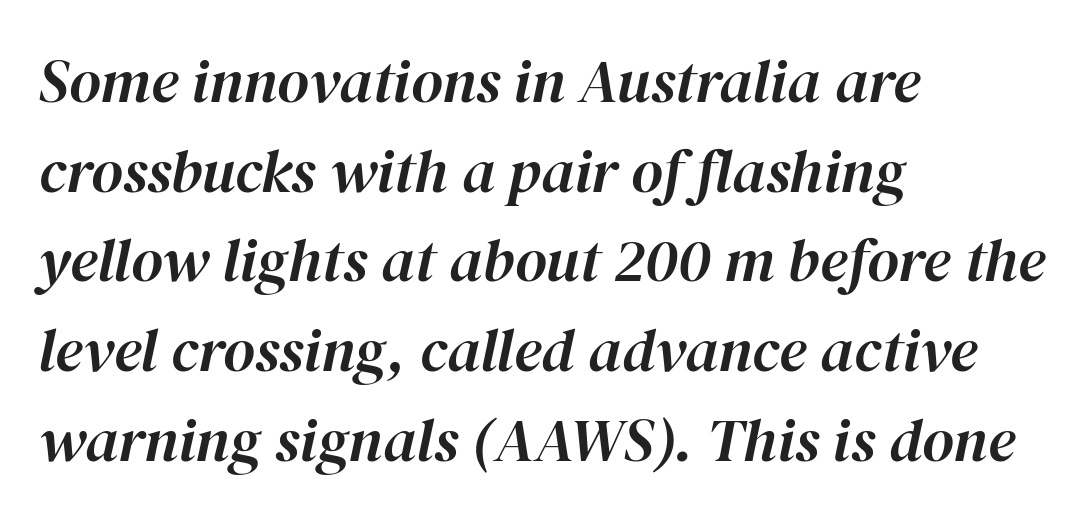
Rule under the text: the space is simply empty. Horizontal bands of white between lines are of average thickness. Casual observation: everything's shoved over to the left. The rendering keeps characters at their native spacing. Italic: yes, the glyphs are oblique. The letters advance in unequal steps, a hallmark of proportional type.
